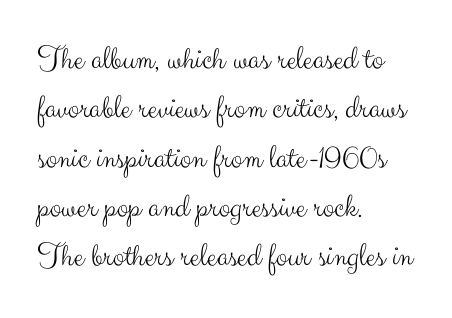
The image shows 34 px light sans-serif type; set left-aligned, normal line spacing (1.45x), normal letter spacing, not underlined; medium stroke contrast and a small x-height.
